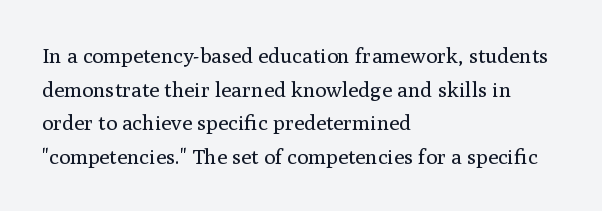
The font's upright variant was chosen for this text. Does the leading feel generous? No, just average. Letters rest on an invisible, unmarked baseline. Heft: none added — not bold. Typeset ragged right — the left edge is the straight one.
